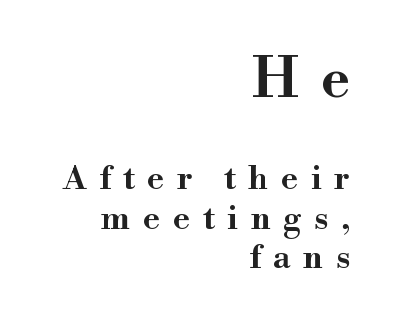
The image shows 57 px wide serif type, upright; set right-aligned, line spacing 1.2x, unusually wide letter spacing (+0.38 em), not underlined; the first (top) block is 1.73x larger; high stroke contrast and a small x-height.
